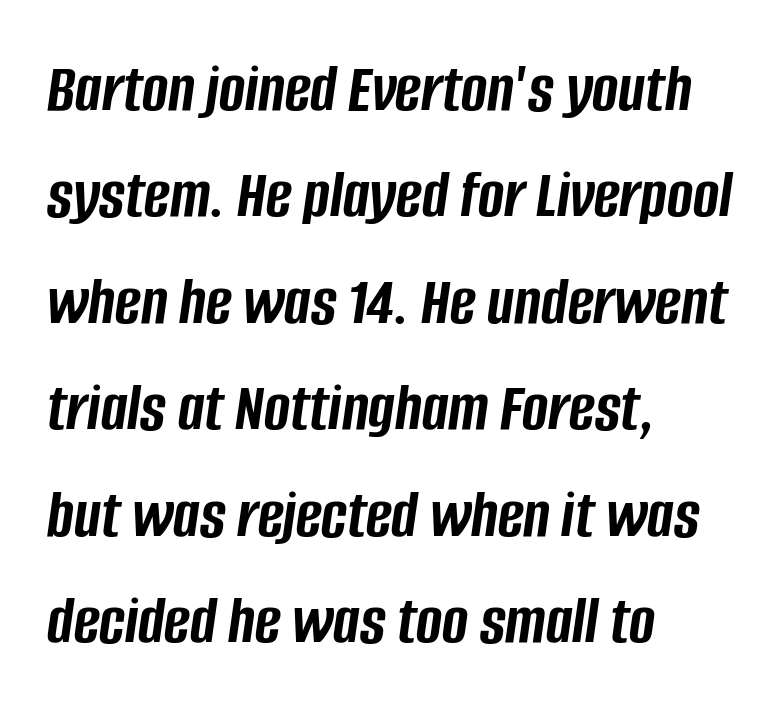
The image shows 70 px semibold, condensed type, italic (leaning right); set left-aligned, normal line spacing (1.52x), normal letter spacing, not underlined; low stroke contrast and a large x-height.
